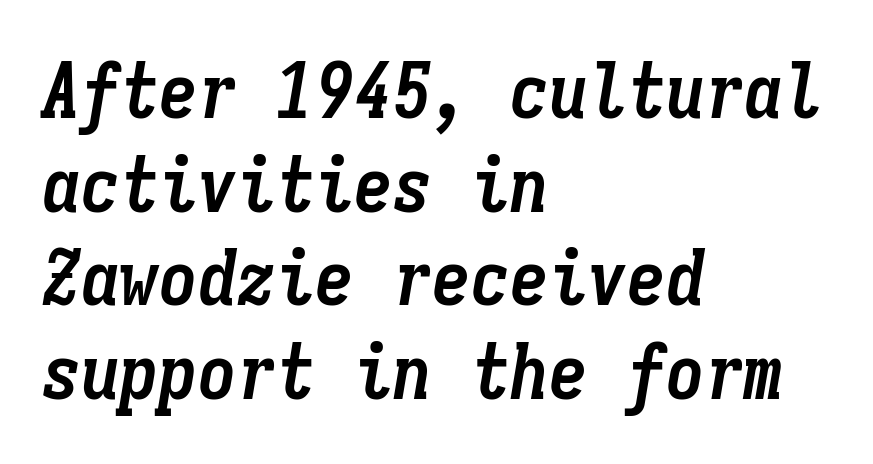
The face used here is rendered with its standard letterfit. The font is running at its bold setting. These lines are set flush left with a ragged right edge. Lines of text with bare space underneath. The passage shown is typed in a monospace face where columns stay perfectly aligned.
